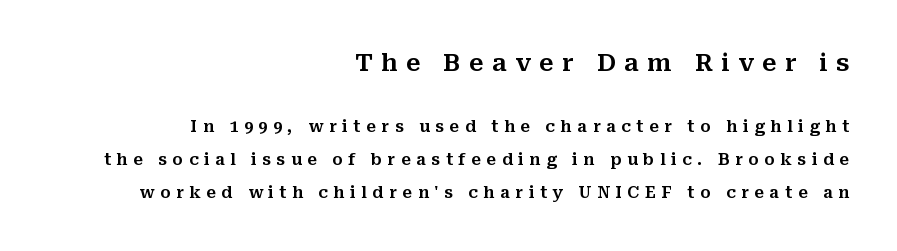
Q: Is the text italic (slanted)? A: No, it is upright.
Q: Is the text underlined? A: No.
Q: How is the paragraph aligned? A: Right-aligned.
Q: Is the spacing between letters normal or unusually wide? A: Unusually wide.
Q: Is the spacing between lines tight, normal or loose? A: Loose.
Q: Which block of text is set in a larger size, the first (top) or the second (bottom)? A: The first (top) one.
